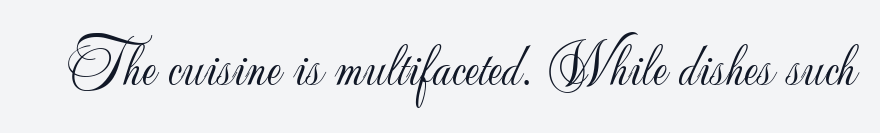
{"serif": "no", "bold": "no", "weight": "light", "width": "normal", "stroke_contrast": "low", "x_height": "small", "monospaced": "no", "underline": "no", "letter_spacing": "normal", "letter_spacing_em": 0.0, "glyph_px": 59}
